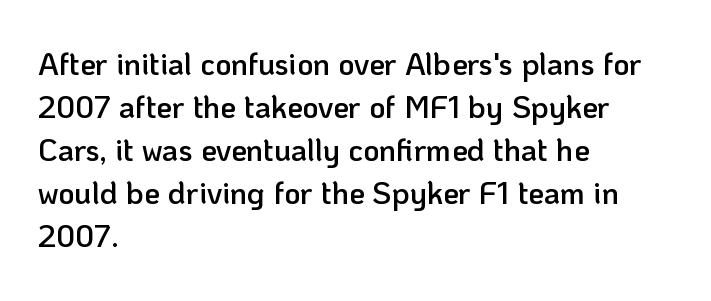
Q: Is the text bold? A: Semi-bold.
Q: Is the text italic (slanted)? A: No, it is upright.
Q: Is the typeface a serif or a sans-serif typeface? A: Sans-serif.
Q: Is the text underlined? A: No.
Q: How is the paragraph aligned? A: Left-aligned.
Q: Is the spacing between letters normal or unusually wide? A: Normal.
Q: Is the spacing between lines tight, normal or loose? A: Normal.
Q: Width (condensed, normal, or wide)? A: Normal.
Q: Stroke contrast? A: Low.
Q: x-height? A: Medium.
Q: Monospaced? A: No.
